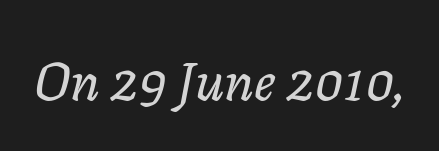
The words here are not underlined. Here the designer chose a conventional face with non-uniform glyph widths. The passage shown leans; its letterforms are oblique. Short note: letters normally spaced.
